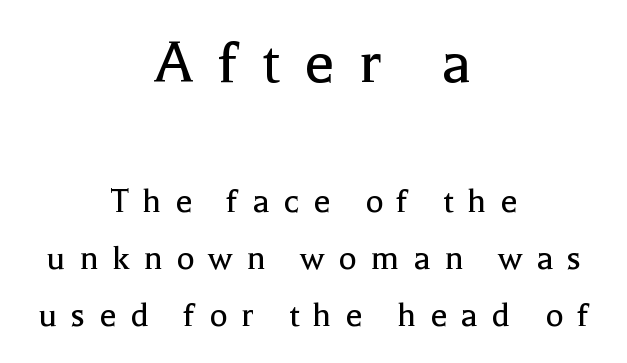
Regular leading. Spacing between characters has been opened up far beyond the box default. The space beneath each line is pristine and unruled. Nope, not italic — everything's standing straight.
